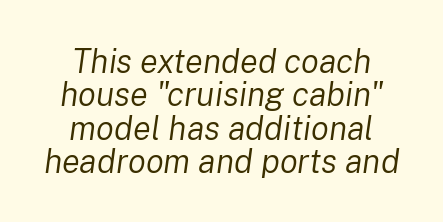
Each new line begins almost immediately beneath the previous one. Note the varied advance widths — an 'i' is clearly narrower than an 'm'. Typeset on center — no edge is straight. Quick note: underline off.
